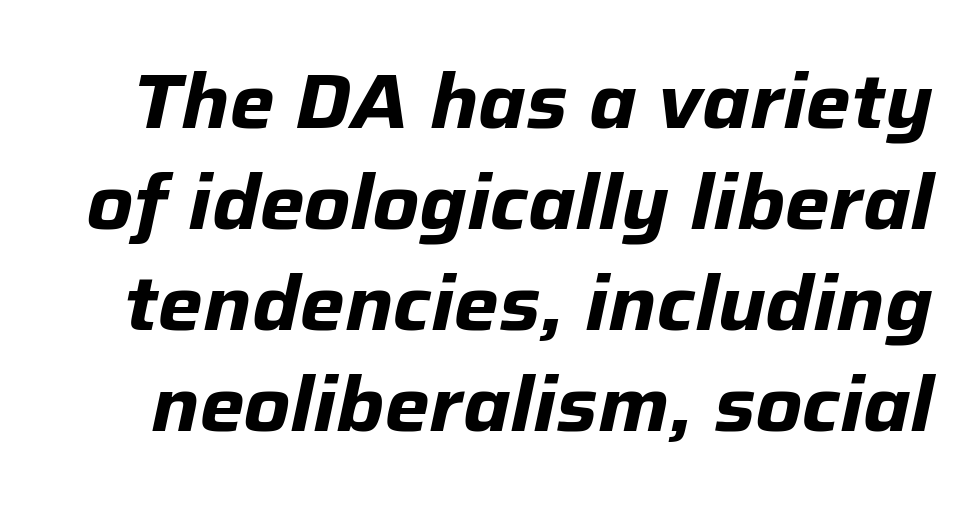
Slanted lettering throughout. In terms of letterspacing, this is plain default setting. Note the varied advance widths — an 'i' is clearly narrower than an 'm'. The block of text has a typical density, with ordinary space between rows. The zone under the glyphs is completely vacant. The strokes are fattened all the way to bold.
